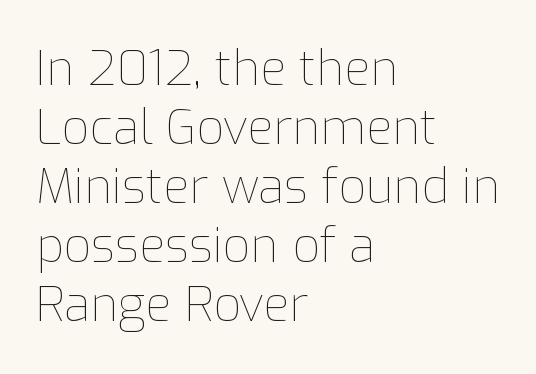
Q: Is the text bold? A: No.
Q: Is the text italic (slanted)? A: No, it is upright.
Q: Is the text underlined? A: No.
Q: How is the paragraph aligned? A: Left-aligned.
Q: Is the spacing between letters normal or unusually wide? A: Normal.
Q: Width (condensed, normal, or wide)? A: Normal.
Q: Stroke contrast? A: Low.
Q: x-height? A: Medium.
Q: Monospaced? A: No.
